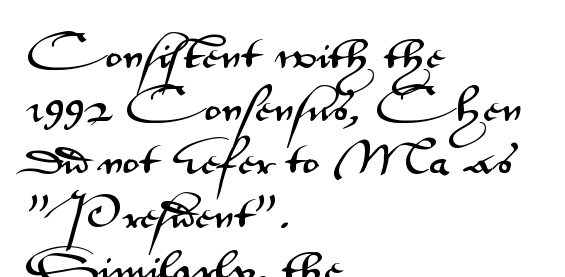
Where is the straight margin? On the left. These lines are rendered in a variable-pitch font. This rendering employs a face without finishing strokes, i.e., a sans-serif. No extra tracking has been applied to these lines. This rendering features lettering with no underline.
